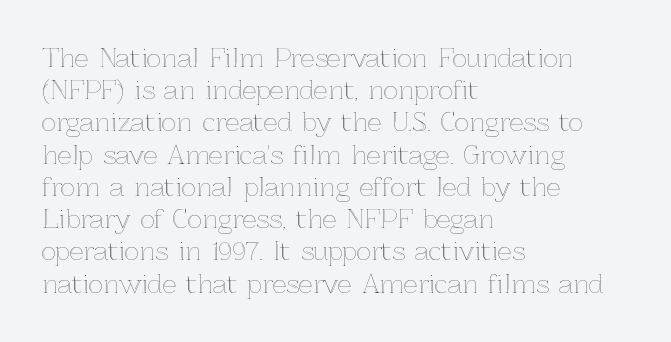
{"italic": "no", "underline": "no", "align": "left", "line_spacing": "normal", "line_spacing_ratio": 1.29, "letter_spacing": "normal", "letter_spacing_em": 0.0, "glyph_px": 25}
